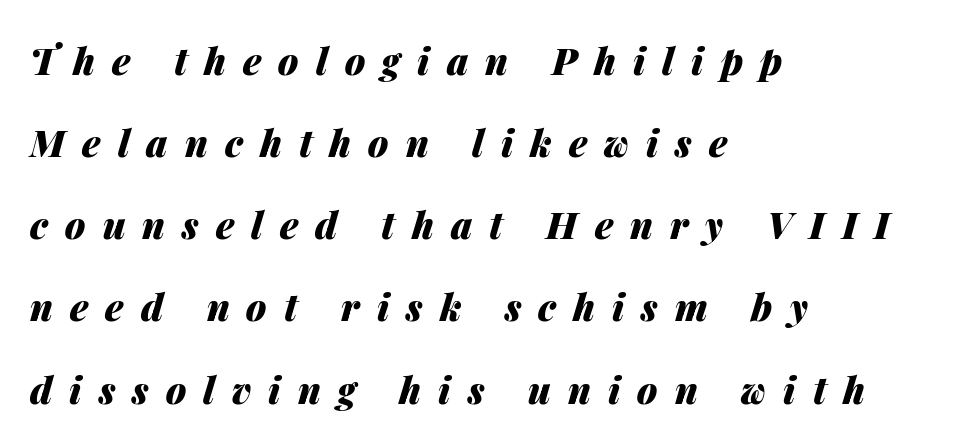
The lettering tilts uniformly, giving the passage an italic look. Honestly, the letter spacing is so wide it's the main thing you notice. Does the leading feel generous? Absolutely, it's lavish. Strokes here are thick enough to call this a true bold.
